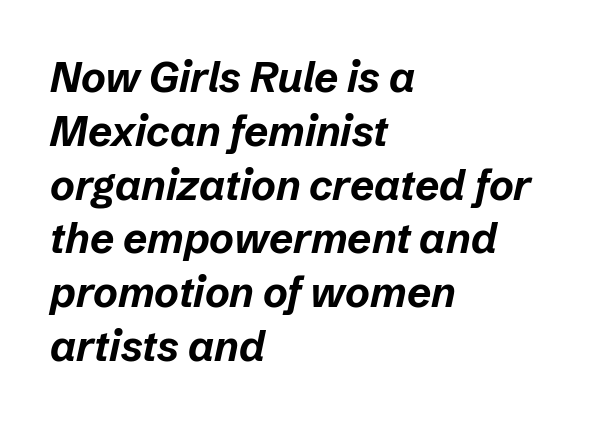
Honestly, the row spacing looks completely unremarkable. Slanted lettering throughout. The rendering uses natural spacing where letterforms have individual widths. Compared with a centered layout, this one pins lines to the left instead. Letter spacing: default.
